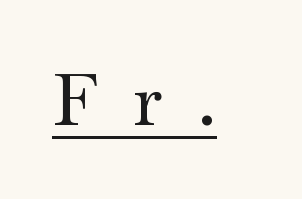
Q: Is the text italic (slanted)? A: No, it is upright.
Q: Is the typeface a serif or a sans-serif typeface? A: Serif.
Q: Is the text underlined? A: Yes.
Q: Is the spacing between letters normal or unusually wide? A: Unusually wide.
Q: Width (condensed, normal, or wide)? A: Wide.
Q: Stroke contrast? A: Medium.
Q: x-height? A: Small.
Q: Monospaced? A: No.
